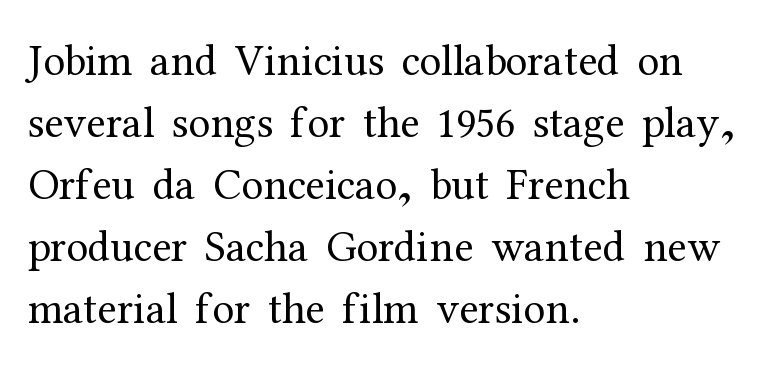
If you measured baseline to baseline, you'd find a middling distance. Examine the stroke ends and you'll spot serifs. Left-aligned paragraph, ragged on the right. No italicization has been applied; the sample stays upright.
